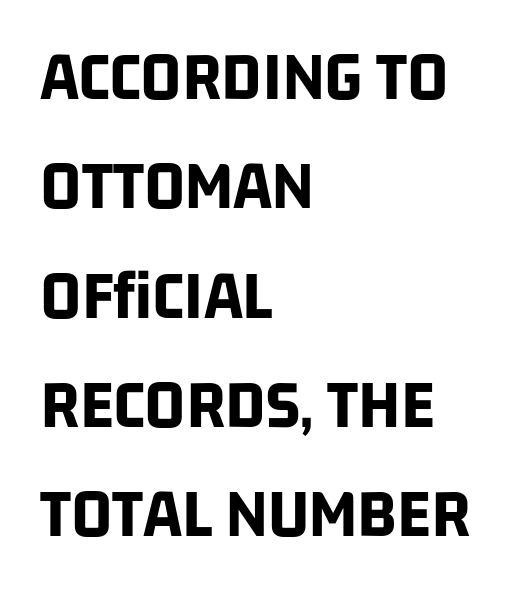
{"serif": "no", "bold": "yes", "weight": "bold", "width": "condensed", "stroke_contrast": "low", "x_height": "large", "monospaced": "no", "underline": "no", "align": "left", "line_spacing": "normal", "line_spacing_ratio": 1.54, "letter_spacing": "normal", "letter_spacing_em": 0.0, "glyph_px": 71}
